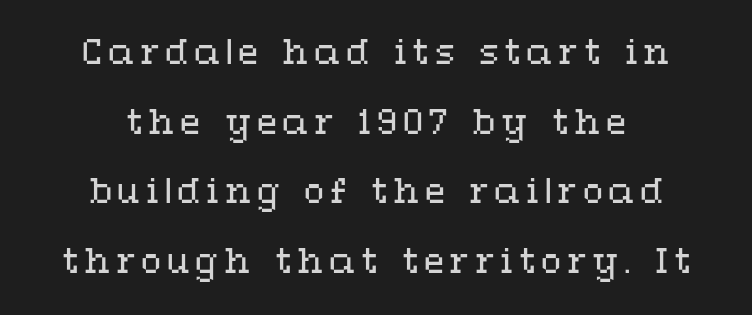
Q: Is the text bold? A: No.
Q: Is the text italic (slanted)? A: No, it is upright.
Q: Is the text underlined? A: No.
Q: How is the paragraph aligned? A: Centered.
Q: Is the spacing between lines tight, normal or loose? A: Loose.
Q: Width (condensed, normal, or wide)? A: Wide.
Q: Stroke contrast? A: Medium.
Q: x-height? A: Medium.
Q: Monospaced? A: No.
